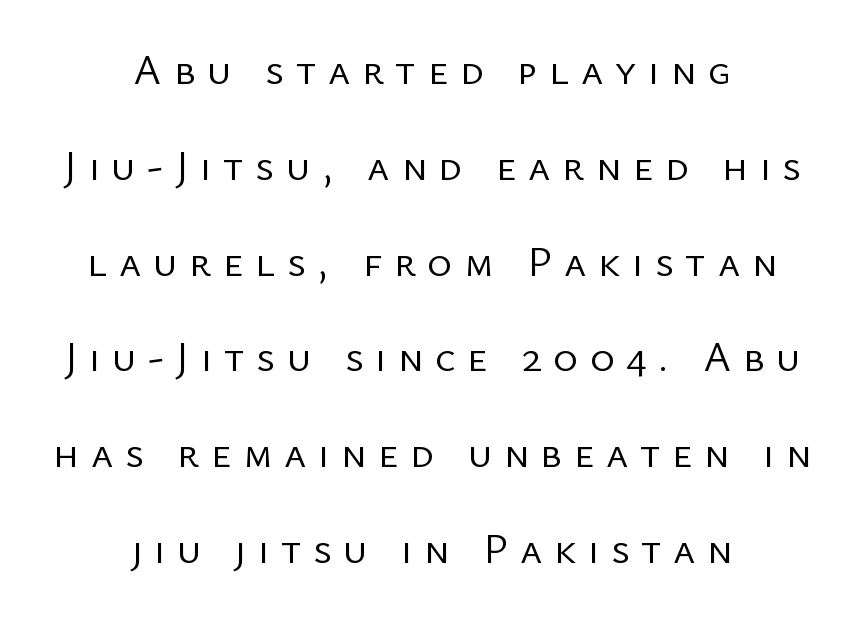
Q: Is the text bold? A: No.
Q: Is the text italic (slanted)? A: No, it is upright.
Q: Is the typeface a serif or a sans-serif typeface? A: Sans-serif.
Q: Is the text underlined? A: No.
Q: How is the paragraph aligned? A: Centered.
Q: Is the spacing between letters normal or unusually wide? A: Unusually wide.
Q: Is the spacing between lines tight, normal or loose? A: Loose.
Q: Width (condensed, normal, or wide)? A: Normal.
Q: Stroke contrast? A: Low.
Q: x-height? A: Medium.
Q: Monospaced? A: No.
